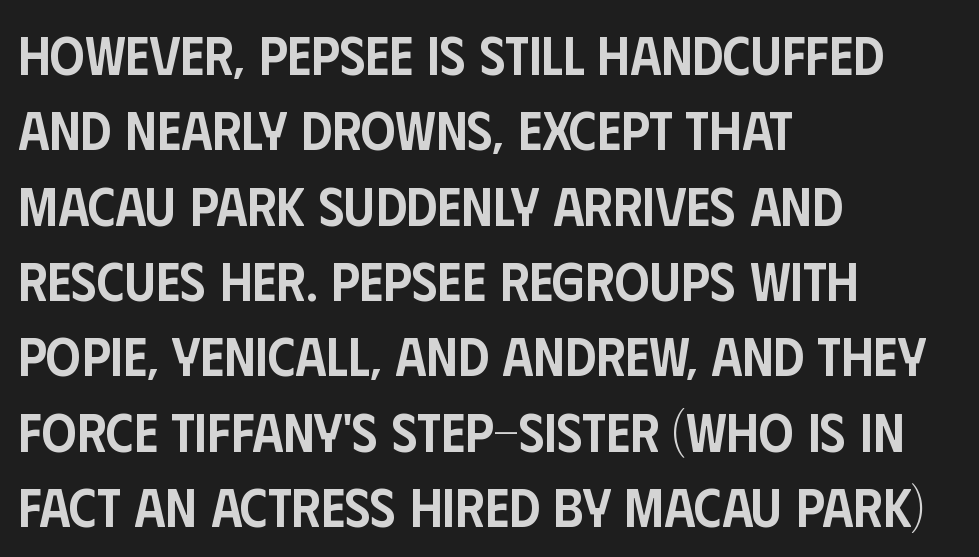
Weight check: semibold — heavier than regular, not quite bold. This is roman type, the default non-slanted kind. Each new line begins a customary step beneath the previous one. These lines are set flush left with a ragged right edge. This sample uses a sans-serif face. Underline: absent.
